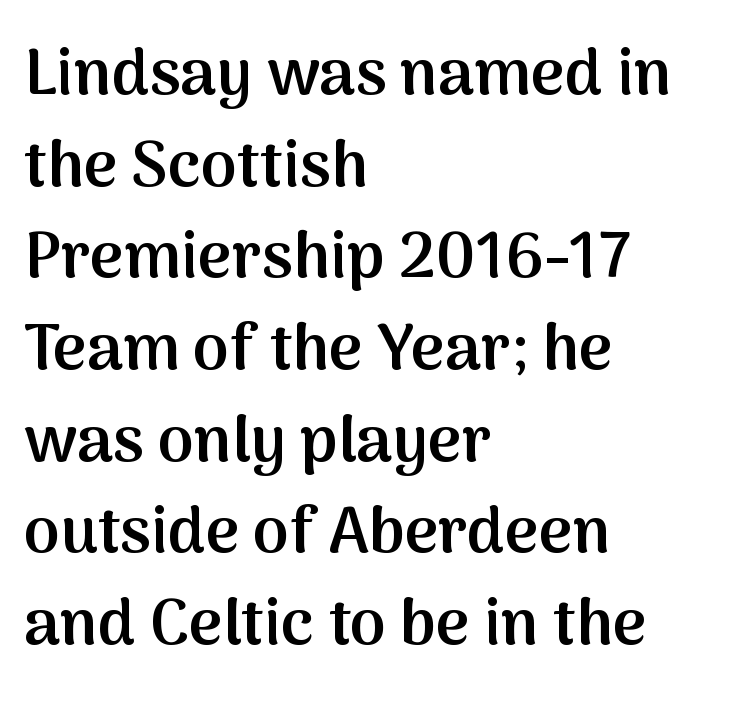
{"serif": "no", "italic": "no", "bold": "semi", "weight": "semibold", "width": "normal", "stroke_contrast": "medium", "x_height": "medium", "monospaced": "no", "underline": "no", "align": "left", "line_spacing": "normal", "line_spacing_ratio": 1.41, "letter_spacing": "normal", "letter_spacing_em": 0.0, "glyph_px": 65}
